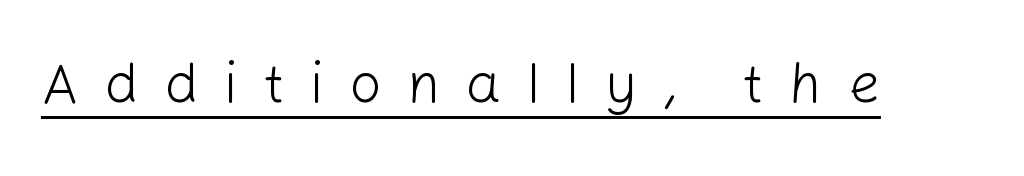
The image shows 56 px light sans-serif type, upright; set unusually wide letter spacing (+0.46 em), underlined; low stroke contrast and a medium x-height.
